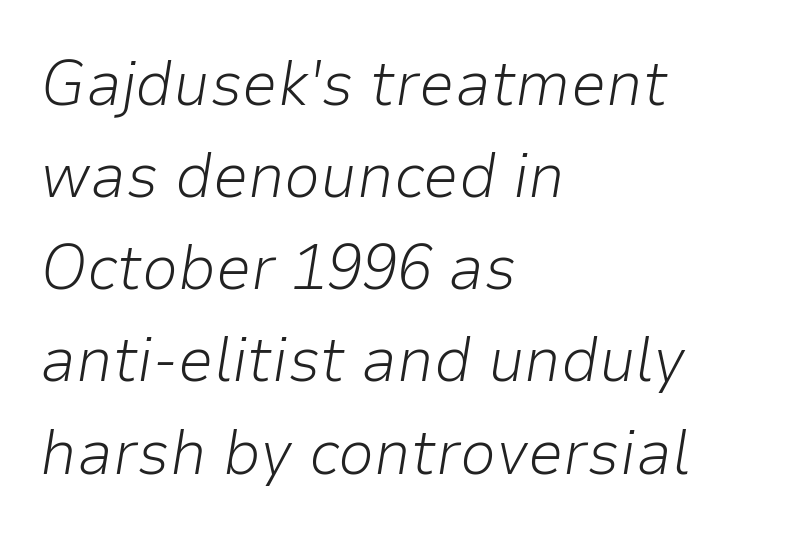
Q: Is the text bold? A: No.
Q: Is the text italic (slanted)? A: Yes, it leans right by about 9 degrees.
Q: Is the text underlined? A: No.
Q: How is the paragraph aligned? A: Left-aligned.
Q: Is the spacing between letters normal or unusually wide? A: Normal.
Q: Is the spacing between lines tight, normal or loose? A: Normal.
Q: Width (condensed, normal, or wide)? A: Normal.
Q: Stroke contrast? A: Low.
Q: x-height? A: Medium.
Q: Monospaced? A: No.
